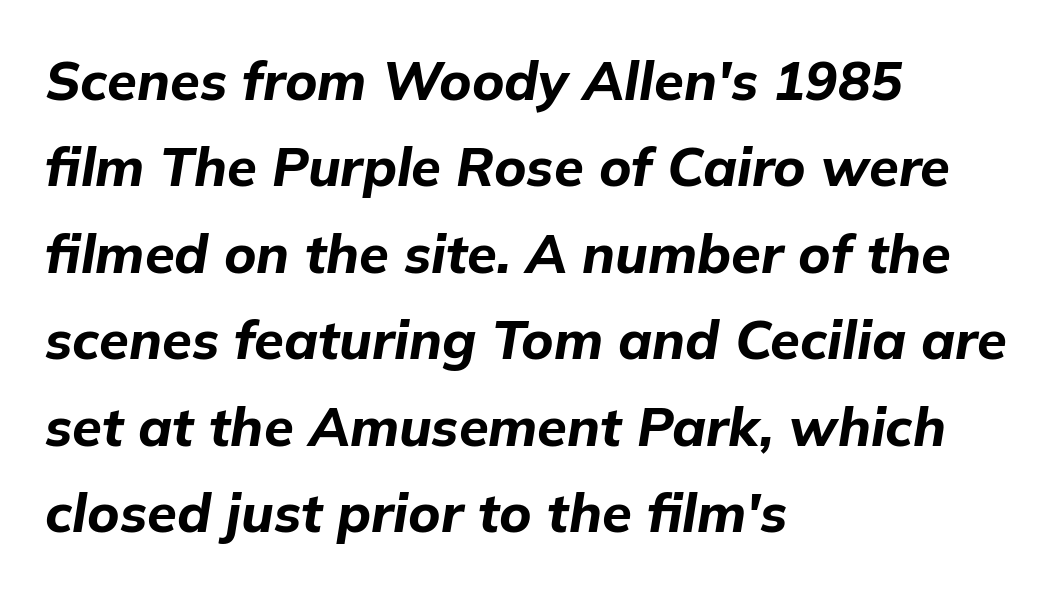
{"italic": "yes", "lean": "right", "slant_degrees": 9, "bold": "yes", "weight": "bold", "width": "normal", "stroke_contrast": "low", "x_height": "medium", "monospaced": "no", "underline": "no", "align": "left", "line_spacing": "normal", "line_spacing_ratio": 1.6, "letter_spacing": "normal", "letter_spacing_em": 0.0, "glyph_px": 54}
